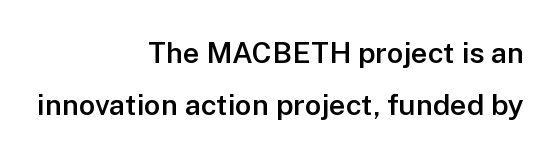
The specimen reads as upright at a glance. The type family on display is of the sans-serif kind. Compared with typical body copy, the letter spacing here is the same. The gap between lines stays unmarked. The rag falls on the left side of this text block.
